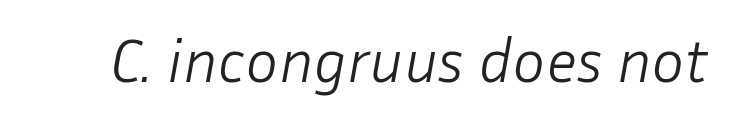
When letters slant like this, we call the style italic. The passage shown is typed in a proportional face where columns would drift. Beneath every word, the page is bare. Weight: regular or lighter. The type is set solid horizontally, with unmodified tracking.
